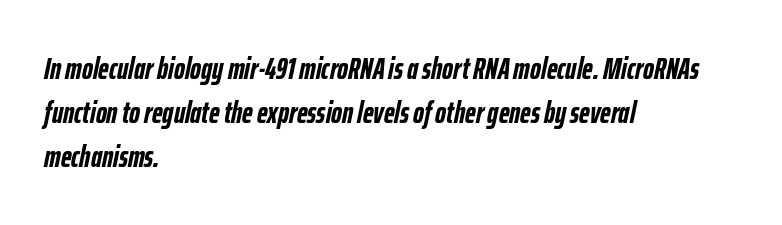
The image shows 30 px semibold, condensed type, italic (leaning right); set left-aligned, normal line spacing (1.46x), normal letter spacing, not underlined; low stroke contrast and a medium x-height.
